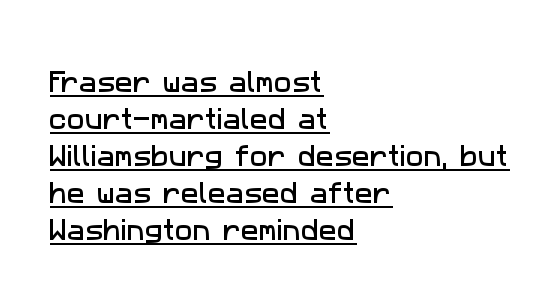
Q: Is the text underlined? A: Yes.
Q: How is the paragraph aligned? A: Left-aligned.
Q: Is the spacing between letters normal or unusually wide? A: Normal.
Q: Is the spacing between lines tight, normal or loose? A: Normal.
